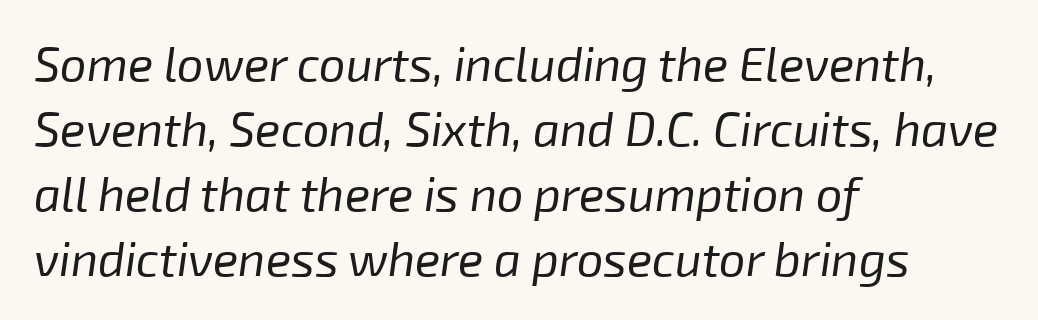
Q: Is the text bold? A: No.
Q: Is the text italic (slanted)? A: Yes, it leans right by about 8 degrees.
Q: Is the text underlined? A: No.
Q: How is the paragraph aligned? A: Left-aligned.
Q: Is the spacing between letters normal or unusually wide? A: Normal.
Q: Is the spacing between lines tight, normal or loose? A: Normal.
Q: Width (condensed, normal, or wide)? A: Normal.
Q: Stroke contrast? A: Low.
Q: x-height? A: Medium.
Q: Monospaced? A: No.
